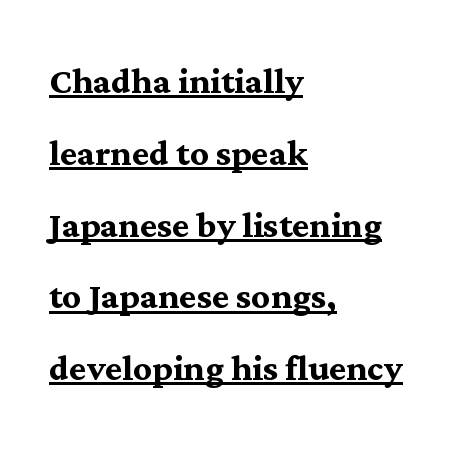
The image shows 46 px semibold serif type, upright; set left-aligned, normal line spacing (1.56x), normal letter spacing, underlined; medium stroke contrast and a medium x-height.
